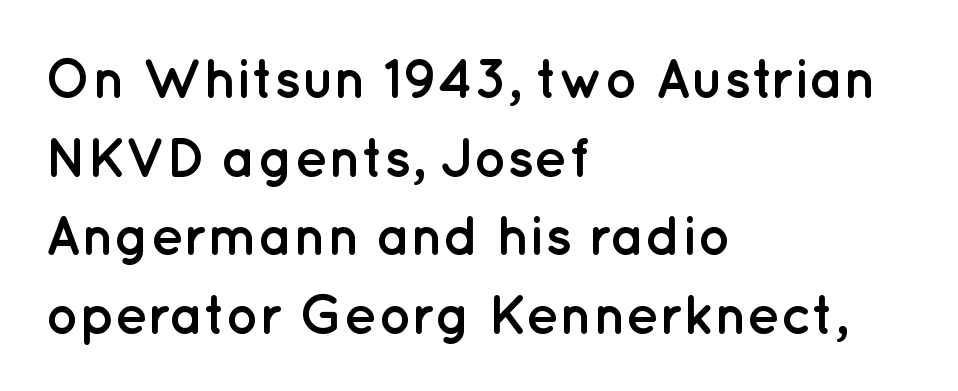
{"serif": "no", "italic": "no", "bold": "yes", "weight": "semibold", "width": "normal", "stroke_contrast": "low", "x_height": "medium", "monospaced": "no", "underline": "no", "align": "left", "line_spacing": "normal", "line_spacing_ratio": 1.43, "letter_spacing": "normal", "letter_spacing_em": 0.0, "glyph_px": 55}
